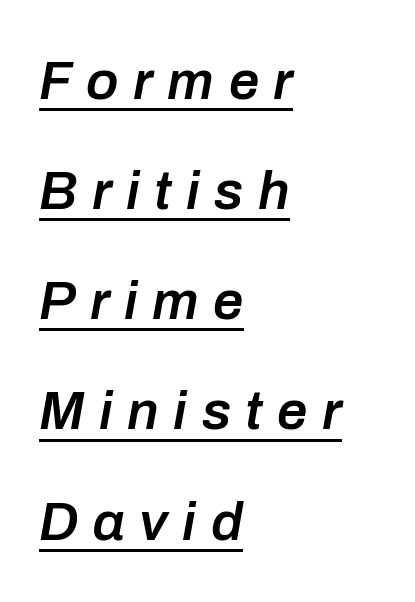
Q: Is the text bold? A: Semi-bold.
Q: Is the text italic (slanted)? A: Yes, it leans right by about 10 degrees.
Q: Is the text underlined? A: Yes.
Q: How is the paragraph aligned? A: Left-aligned.
Q: Is the spacing between letters normal or unusually wide? A: Unusually wide.
Q: Is the spacing between lines tight, normal or loose? A: Loose.
Q: Width (condensed, normal, or wide)? A: Normal.
Q: Stroke contrast? A: Low.
Q: x-height? A: Medium.
Q: Monospaced? A: No.
